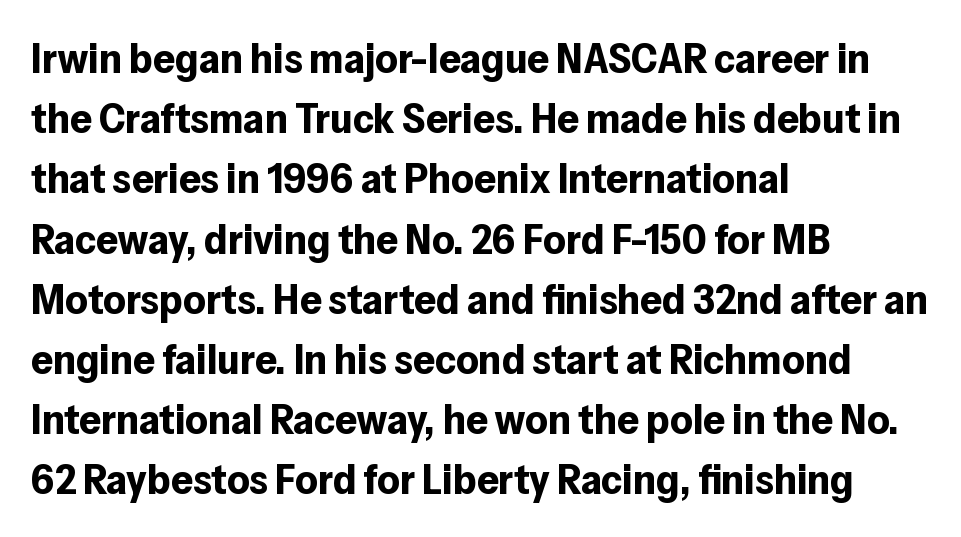
{"serif": "no", "italic": "no", "bold": "yes", "weight": "bold", "width": "normal", "stroke_contrast": "low", "x_height": "medium", "monospaced": "no", "underline": "no", "align": "left", "line_spacing": "normal", "line_spacing_ratio": 1.4, "letter_spacing": "normal", "letter_spacing_em": 0.0, "glyph_px": 43}
